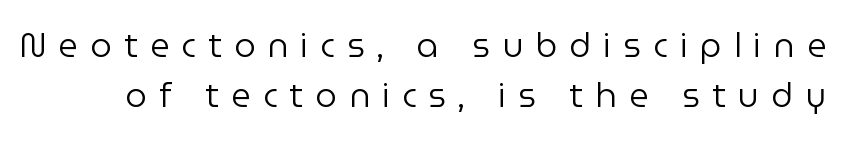
{"serif": "no", "italic": "no", "bold": "no", "weight": "regular", "width": "normal", "stroke_contrast": "low", "x_height": "medium", "monospaced": "no", "underline": "no", "line_spacing": "normal", "line_spacing_ratio": 1.48, "letter_spacing": "wide", "letter_spacing_em": 0.36, "glyph_px": 34}
